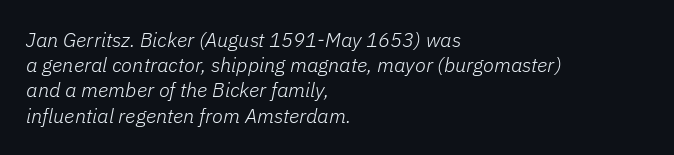
Q: Is the text bold? A: No.
Q: Is the text italic (slanted)? A: Yes, it leans right by about 11 degrees.
Q: Is the text underlined? A: No.
Q: How is the paragraph aligned? A: Left-aligned.
Q: Is the spacing between letters normal or unusually wide? A: Normal.
Q: Is the spacing between lines tight, normal or loose? A: Normal.
